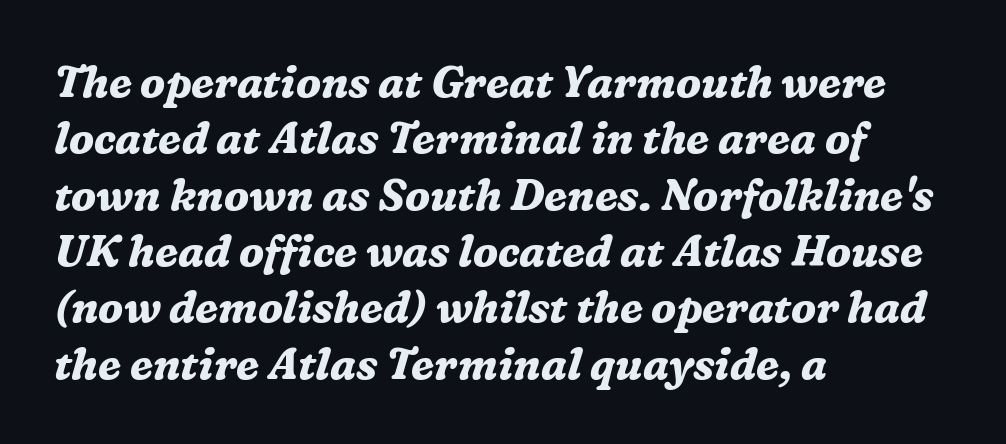
The image shows 43 px bold serif type, italic (leaning right); set left-aligned, normal line spacing (1.31x), normal letter spacing, not underlined; medium stroke contrast and a medium x-height.
